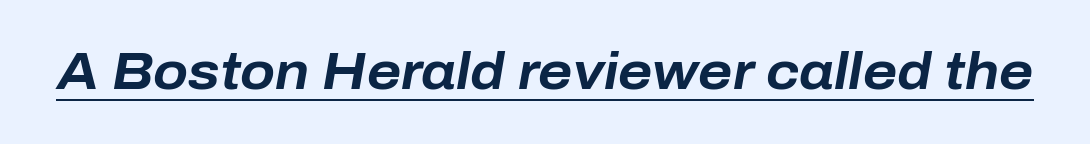
Q: Is the text bold? A: Yes.
Q: Is the text italic (slanted)? A: Yes, it leans right by about 10 degrees.
Q: Is the text underlined? A: Yes.
Q: Is the spacing between letters normal or unusually wide? A: Normal.
Q: Width (condensed, normal, or wide)? A: Normal.
Q: Stroke contrast? A: Low.
Q: x-height? A: Medium.
Q: Monospaced? A: No.
